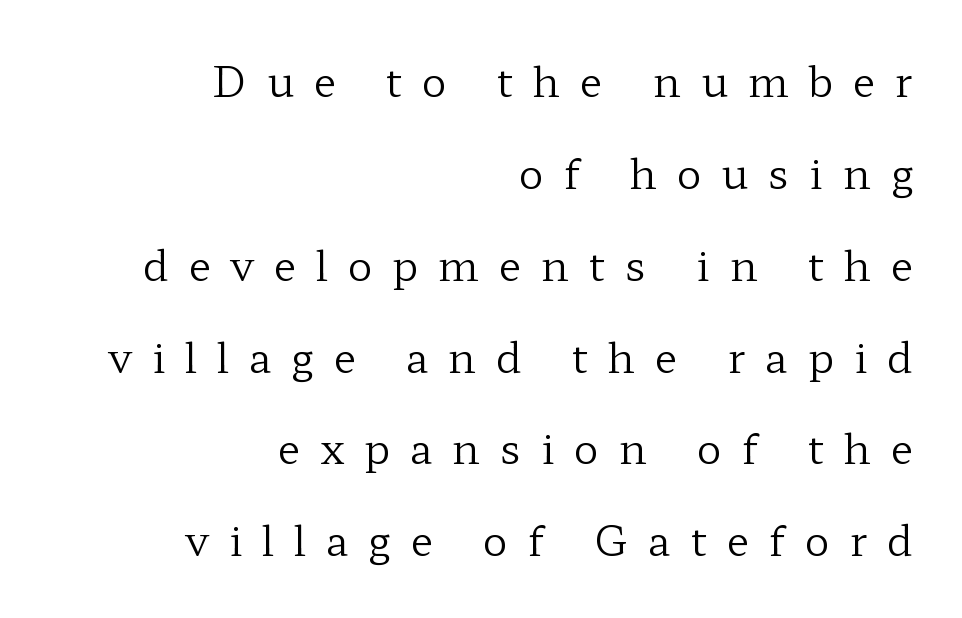
Varying glyph widths throughout — classic text-font behaviour. How are the letters spaced? Widely, with obvious added tracking. Rule under the text: the space is simply empty. Loosely led — the rows are spread out. Is the type heavy? It reads as light-to-regular instead.
